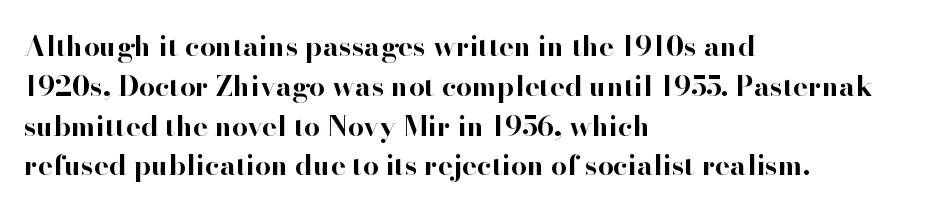
The image shows 28 px bold serif type, upright; set left-aligned, normal line spacing (1.42x), normal letter spacing, not underlined; high stroke contrast and a small x-height.
